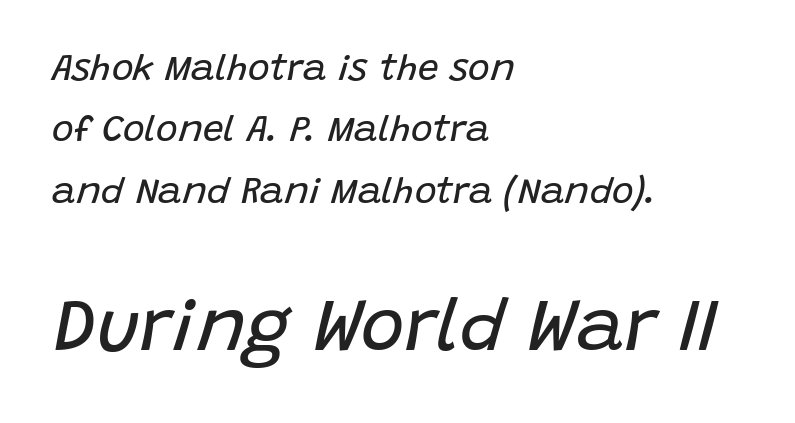
The image shows 74 px regular-weight type, italic (leaning right); set left-aligned, normal line spacing (1.66x), normal letter spacing, not underlined; the second (bottom) block is 2.0x larger; low stroke contrast and a large x-height.
